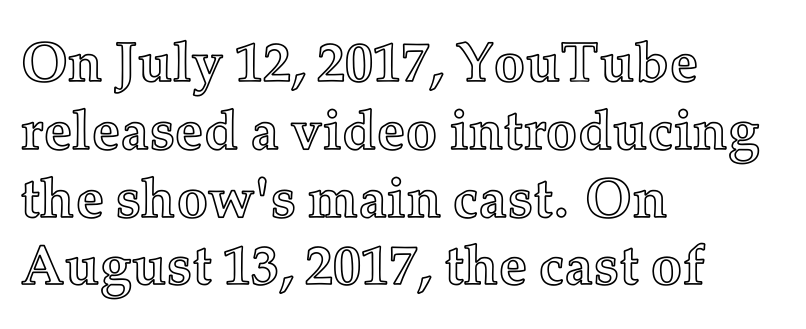
The glyphs are unaccompanied by any horizontal stroke below them. The horizontal fit of the characters is conventional and even. The font's upright variant was chosen for this text. Note the varied advance widths — an 'i' is clearly narrower than an 'm'. The lines in this sample share a left origin and differ only in where they stop.
